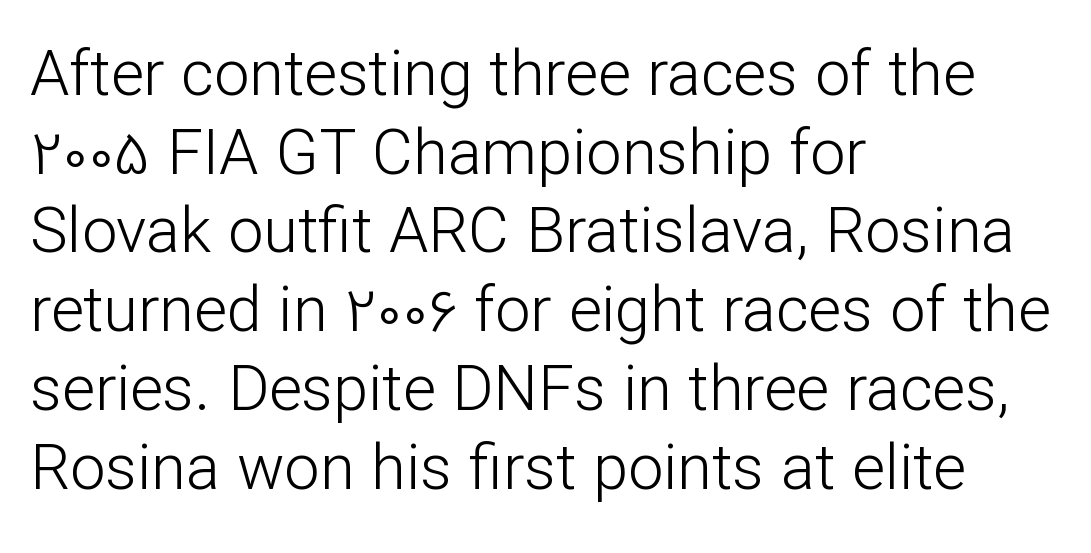
Caption: multi-line text, flush left, ragged right. Vertical spacing — default. Each letter's strokes conclude bluntly, with no projecting serifs. Designer's note — italics off, roman on. These glyphs show unthickened strokes, regular width or finer.
